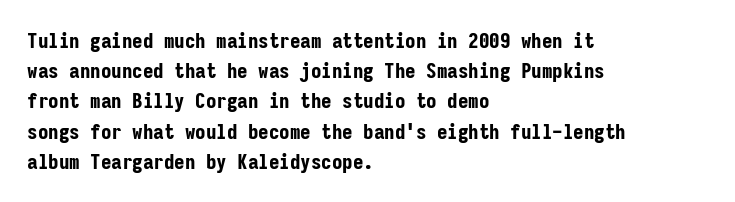
{"italic": "no", "bold": "yes", "underline": "no", "align": "left", "line_spacing": "normal", "line_spacing_ratio": 1.44, "letter_spacing": "normal", "letter_spacing_em": 0.0, "glyph_px": 21}
